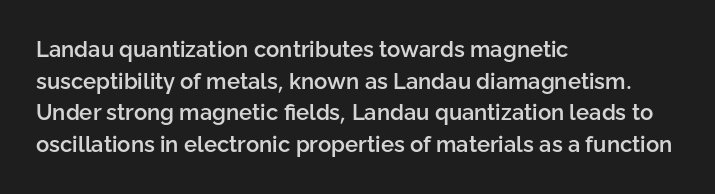
{"italic": "no", "bold": "semi", "underline": "no", "align": "left", "line_spacing": "normal", "line_spacing_ratio": 1.44, "letter_spacing": "normal", "letter_spacing_em": 0.0, "glyph_px": 22}
